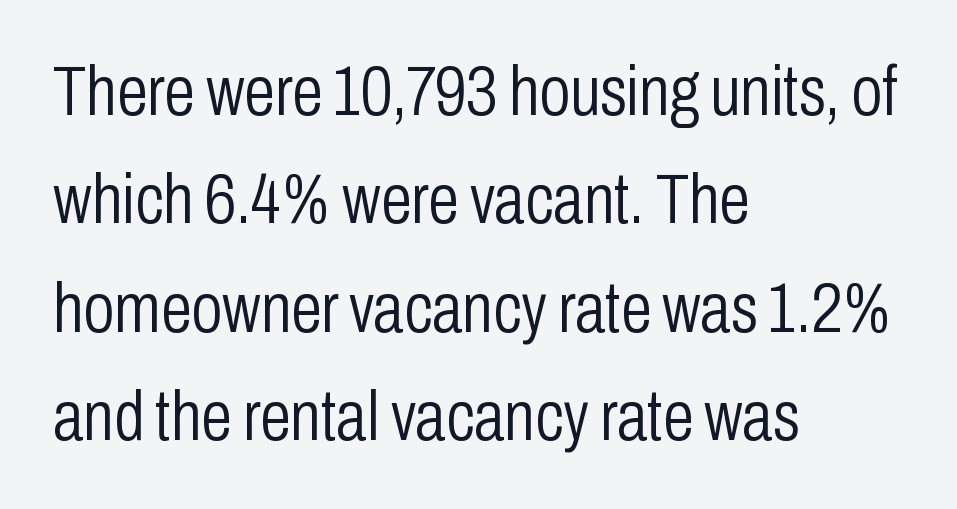
{"serif": "no", "italic": "no", "bold": "no", "weight": "light", "width": "condensed", "stroke_contrast": "low", "x_height": "medium", "monospaced": "no", "underline": "no", "align": "left", "line_spacing": "normal", "line_spacing_ratio": 1.55, "letter_spacing": "normal", "letter_spacing_em": 0.0, "glyph_px": 70}
